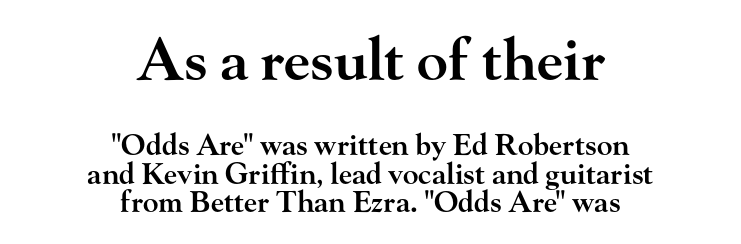
Q: Is the text bold? A: Semi-bold.
Q: Is the text italic (slanted)? A: No, it is upright.
Q: Is the typeface a serif or a sans-serif typeface? A: Serif.
Q: Is the text underlined? A: No.
Q: How is the paragraph aligned? A: Centered.
Q: Is the spacing between letters normal or unusually wide? A: Normal.
Q: Is the spacing between lines tight, normal or loose? A: Tight.
Q: Which block of text is set in a larger size, the first (top) or the second (bottom)? A: The first (top) one.
Q: Width (condensed, normal, or wide)? A: Wide.
Q: Stroke contrast? A: High.
Q: x-height? A: Small.
Q: Monospaced? A: No.
